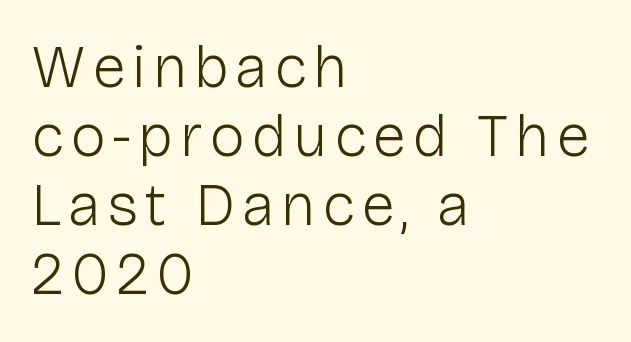
{"serif": "no", "italic": "no", "bold": "no", "weight": "light", "width": "normal", "stroke_contrast": "low", "x_height": "medium", "monospaced": "no", "underline": "no", "align": "left", "line_spacing": "tight", "line_spacing_ratio": 1.15, "glyph_px": 60}
